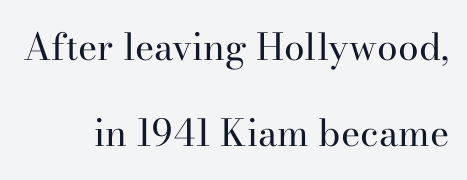
Posture: vertical. The lines in this sample share a right terminus and differ only in where they begin. This sample uses plain, unmodified letter spacing. The designer dialed line spacing up above the default. Think of a printed novel: that variable character pitch is what you see here.
